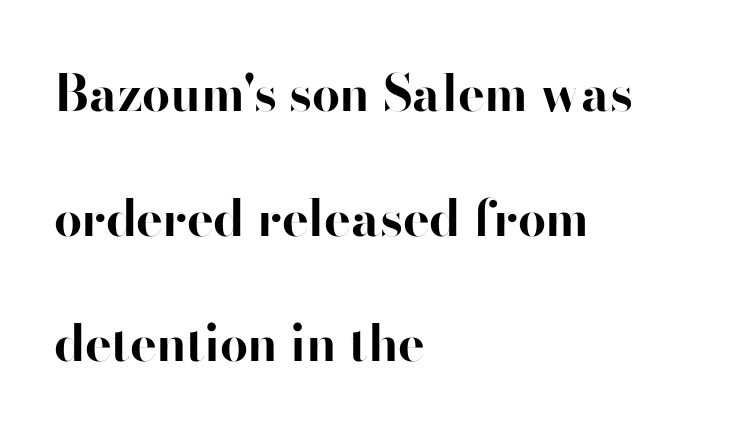
{"serif": "no", "italic": "no", "bold": "yes", "weight": "bold", "width": "normal", "stroke_contrast": "high", "x_height": "small", "monospaced": "no", "underline": "no", "align": "left", "line_spacing": "loose", "line_spacing_ratio": 2.5, "letter_spacing": "normal", "letter_spacing_em": 0.0, "glyph_px": 50}
